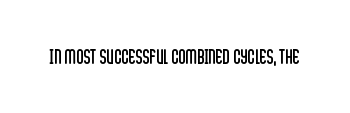
Q: Is the text bold? A: No.
Q: Is the text italic (slanted)? A: No, it is upright.
Q: Is the text underlined? A: No.
Q: Is the spacing between letters normal or unusually wide? A: Normal.
